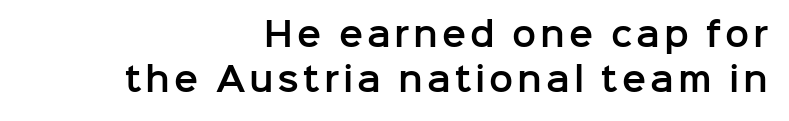
Layout note: lines flush right. A typesetter would call this proportional, since set widths differ per character. The block of text has a typical density, with ordinary space between rows. The typography opts for an upright posture over an oblique one.
